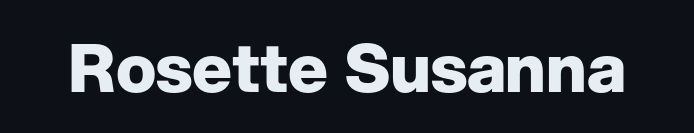
Quick note: not italic, upright. The passage shown is typeset with a sans-serif family. A dark, heavy texture on the line: the type is bold. Descender tails drop into unmarked territory. The letters sit at their default tracking, neither squeezed nor spread.
